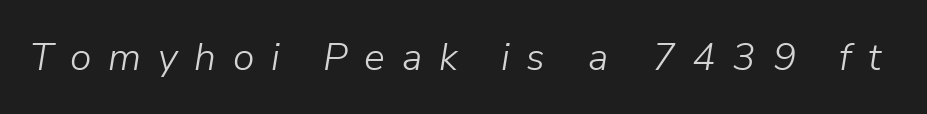
The lettering tilts uniformly, giving the passage an italic look. You could not count columns in this text — the font is proportionally spaced. The horizontal fit of the characters is loose and conspicuously gappy. No word sits above an underline. A light-to-regular cut is what we see here.
